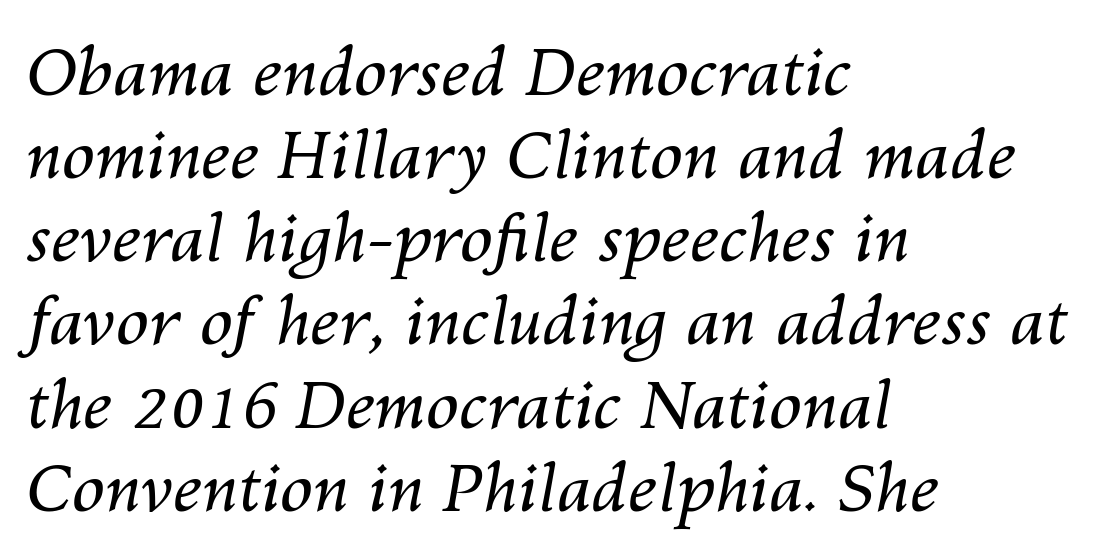
The typeface has the unassuming heft of standard copy or less. Layout note: lines flush left. Note the varied advance widths — an 'i' is clearly narrower than an 'm'. Just letters on the line, the space beneath them empty. The rendering keeps characters at their native spacing.
